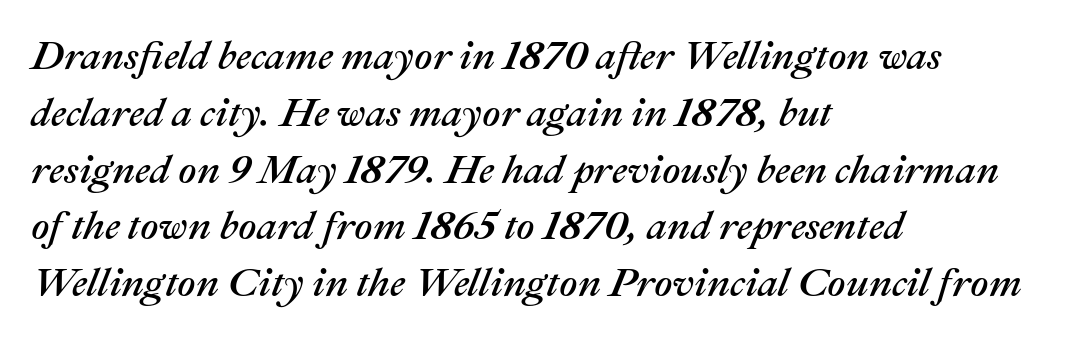
The image shows 40 px text type, italic (leaning right); set left-aligned, normal line spacing (1.42x), normal letter spacing, not underlined; medium stroke contrast and a medium x-height.
